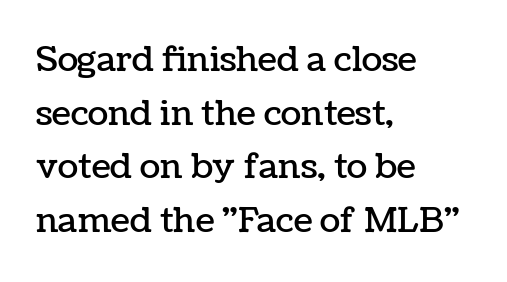
{"italic": "no", "width": "normal", "stroke_contrast": "low", "x_height": "medium", "monospaced": "no", "underline": "no", "align": "left", "line_spacing": "normal", "line_spacing_ratio": 1.58, "letter_spacing": "normal", "letter_spacing_em": 0.0, "glyph_px": 34}
